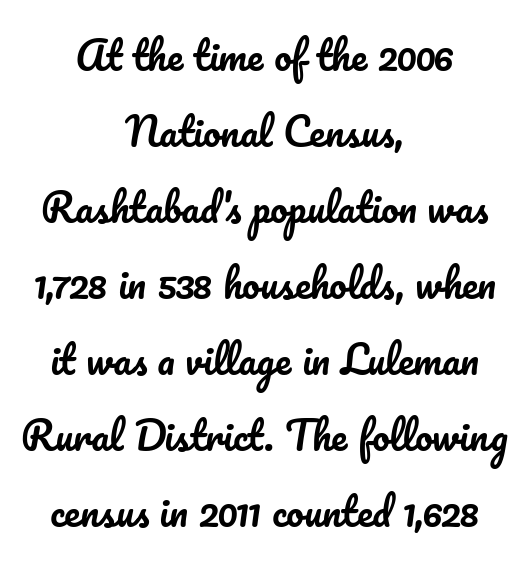
Q: Is the text italic (slanted)? A: Yes.
Q: Is the text underlined? A: No.
Q: How is the paragraph aligned? A: Centered.
Q: Is the spacing between letters normal or unusually wide? A: Normal.
Q: Is the spacing between lines tight, normal or loose? A: Loose.
Q: Width (condensed, normal, or wide)? A: Normal.
Q: Stroke contrast? A: Low.
Q: x-height? A: Small.
Q: Monospaced? A: No.
